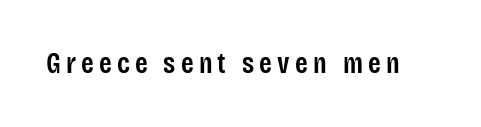
A somewhat darkened texture: the type is semibold rather than bold. Examine the stroke ends and you'll find no serifs. Designer's note — italics off, roman on. Think of a printed novel: that variable character pitch is what you see here.
